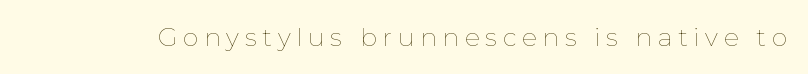
The image shows 25 px text type, upright; set unusually wide letter spacing (+0.23 em), not underlined.
